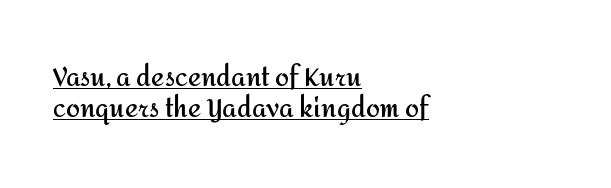
The passage shown is emphatically bold. Check the space under the baseline: a stroke is drawn there. One-word summary of the alignment: left. The type sits square on the baseline with zero lean.
